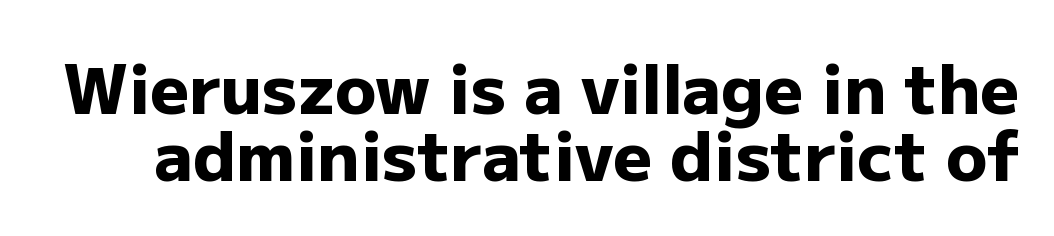
Note the varied advance widths — an 'i' is clearly narrower than an 'm'. Designer's note — italics off, roman on. Closely set lines give the paragraph a compact silhouette. Compared with an ordinary text face, these strokes are far heavier — a full bold.
